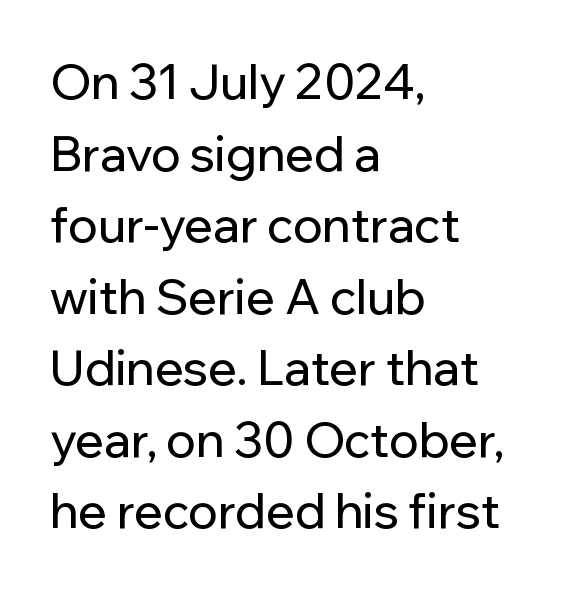
The image shows 48 px sans-serif type, upright; set left-aligned, normal line spacing (1.49x), normal letter spacing, not underlined; low stroke contrast and a medium x-height.
